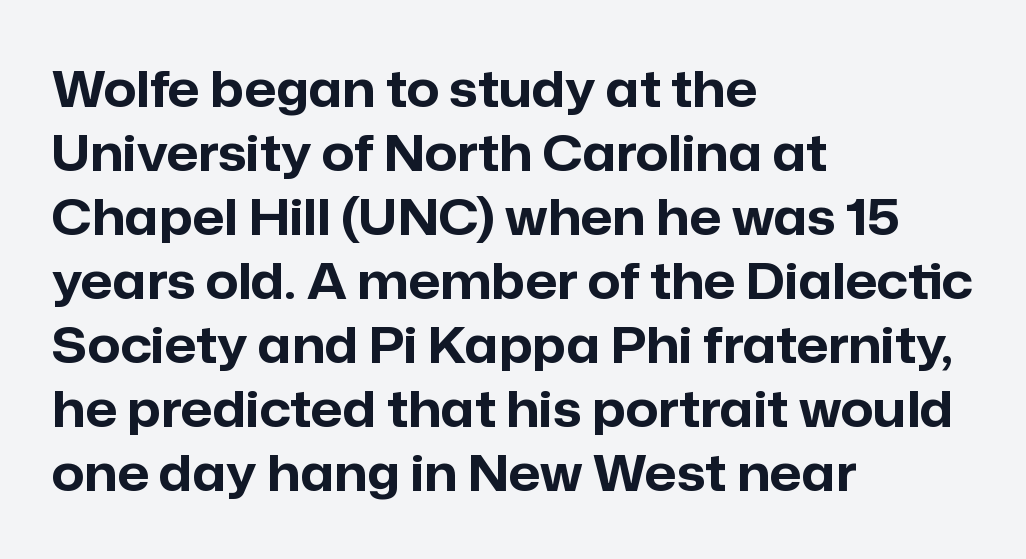
{"serif": "no", "italic": "no", "bold": "yes", "weight": "bold", "width": "normal", "stroke_contrast": "low", "x_height": "medium", "monospaced": "no", "underline": "no", "align": "left", "line_spacing": "normal", "line_spacing_ratio": 1.28, "letter_spacing": "normal", "letter_spacing_em": 0.0, "glyph_px": 50}
